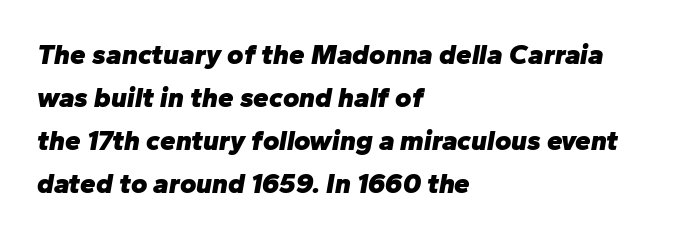
Posture: slanted. Plenty of ink on the page — the face is bold. Rule under the text: the space is simply empty. These lines are rendered in a variable-pitch font. The gaps between neighbouring characters are ordinary and unremarkable. Notice how the passage keeps a crisp vertical edge on the left only.
